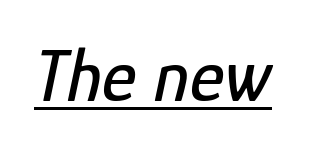
The image shows 74 px condensed type, italic (leaning right); set normal letter spacing, underlined; low stroke contrast and a medium x-height.
